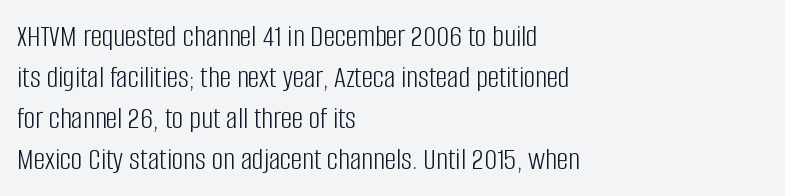
Q: Is the text bold? A: No.
Q: Is the text italic (slanted)? A: No, it is upright.
Q: Is the typeface a serif or a sans-serif typeface? A: Sans-serif.
Q: Is the text underlined? A: No.
Q: How is the paragraph aligned? A: Left-aligned.
Q: Is the spacing between letters normal or unusually wide? A: Normal.
Q: Is the spacing between lines tight, normal or loose? A: Normal.
Q: Width (condensed, normal, or wide)? A: Condensed.
Q: Stroke contrast? A: Low.
Q: x-height? A: Large.
Q: Monospaced? A: No.
